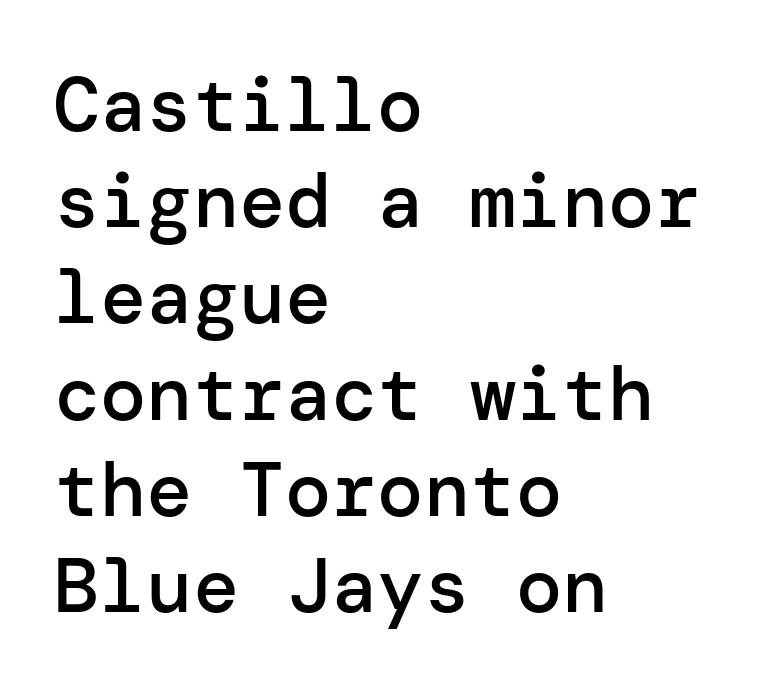
The image shows 77 px semibold sans-serif type, upright; set left-aligned, normal line spacing (1.25x), normal letter spacing, not underlined; low stroke contrast and a medium x-height.
